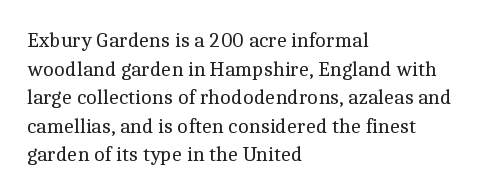
{"italic": "no", "bold": "no", "underline": "no", "align": "left", "line_spacing": "normal", "line_spacing_ratio": 1.36, "letter_spacing": "normal", "letter_spacing_em": 0.0, "glyph_px": 21}
